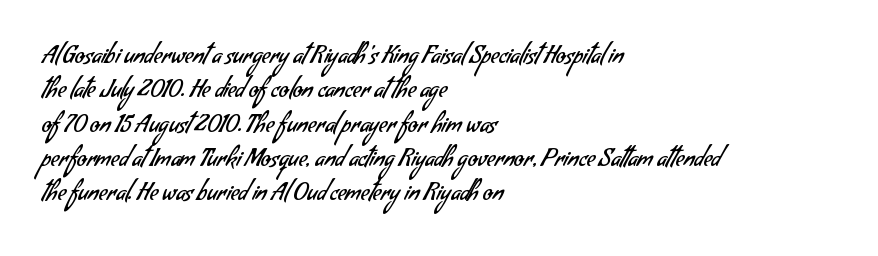
The image shows 23 px text type; set left-aligned, normal line spacing (1.49x), normal letter spacing, not underlined.
